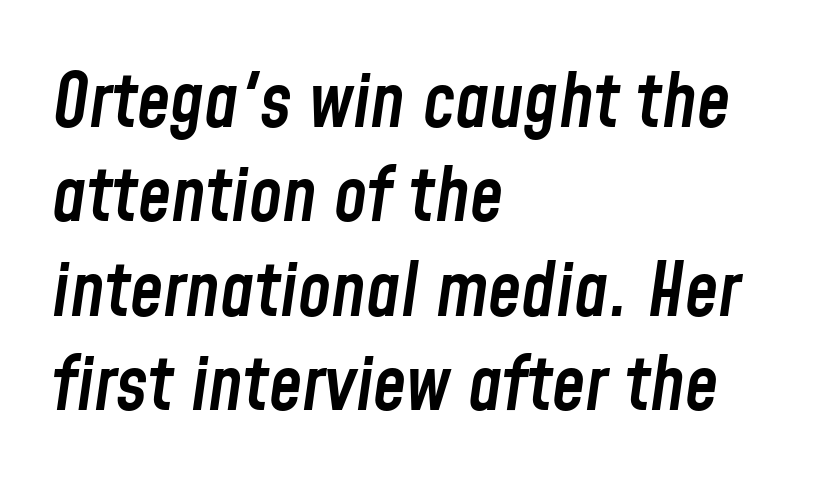
Q: Is the text bold? A: Semi-bold.
Q: Is the text italic (slanted)? A: Yes, it leans right by about 8 degrees.
Q: Is the text underlined? A: No.
Q: How is the paragraph aligned? A: Left-aligned.
Q: Is the spacing between letters normal or unusually wide? A: Normal.
Q: Is the spacing between lines tight, normal or loose? A: Normal.
Q: Width (condensed, normal, or wide)? A: Condensed.
Q: Stroke contrast? A: Low.
Q: x-height? A: Medium.
Q: Monospaced? A: No.
